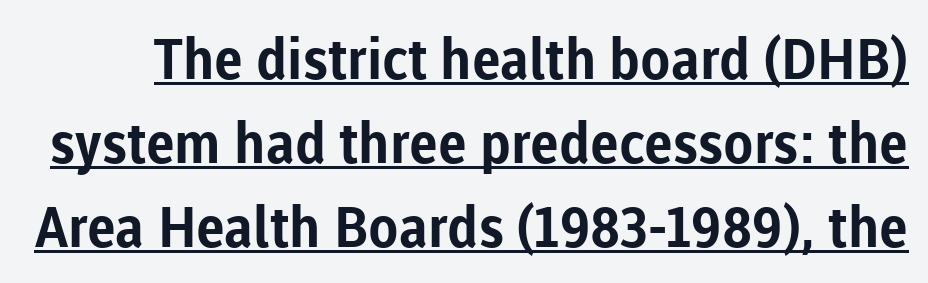
{"serif": "no", "italic": "no", "bold": "yes", "weight": "bold", "width": "normal", "stroke_contrast": "low", "x_height": "medium", "monospaced": "no", "underline": "yes", "line_spacing": "normal", "line_spacing_ratio": 1.5, "letter_spacing": "normal", "letter_spacing_em": 0.0, "glyph_px": 56}
